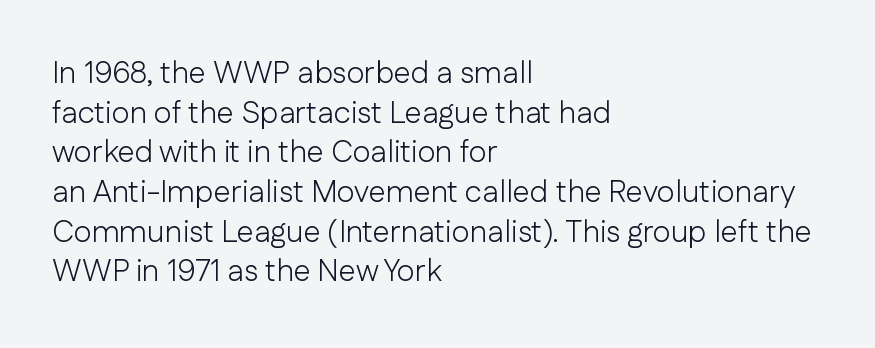
Unbolded letterforms with no extra heft. Each line starts at the same left margin while the right side varies. Line spacing here is normal. Stroke terminals: plain, sans-serif.
